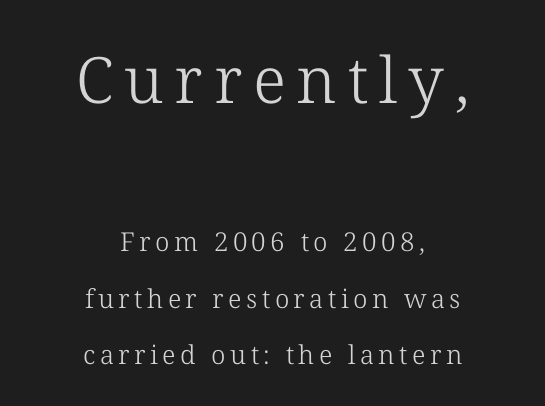
{"serif": "yes", "italic": "no", "bold": "no", "weight": "light", "width": "normal", "stroke_contrast": "low", "x_height": "medium", "monospaced": "no", "underline": "no", "align": "center", "line_spacing": "loose", "line_spacing_ratio": 2.16, "larger_block": "first", "size_ratio": 2.46, "glyph_px": 64}
